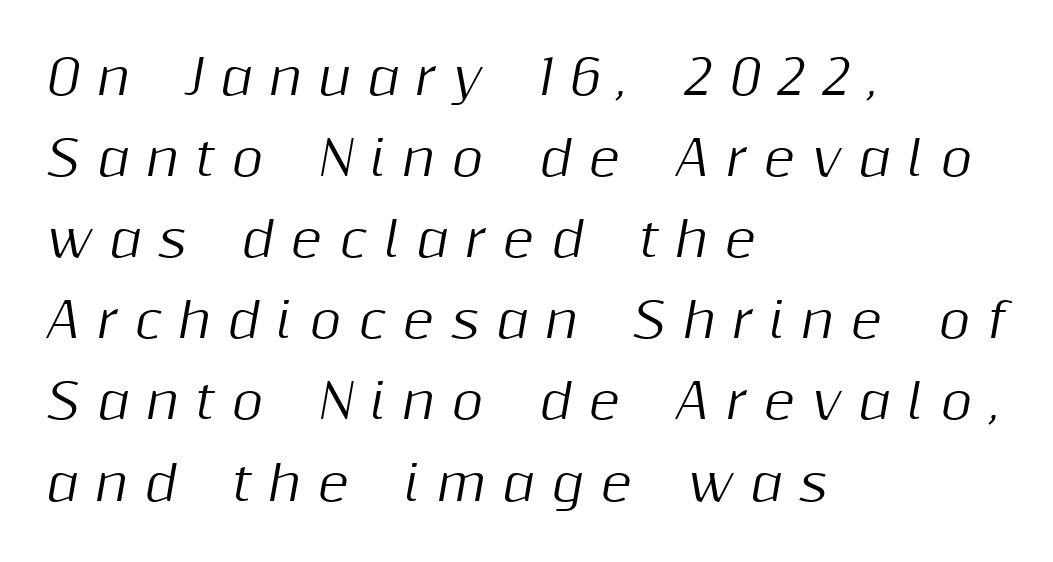
These lines have a slow, spaced-out rhythm from letter to letter. The passage shown is typed in a proportional face where columns would drift. Left-aligned paragraph, ragged on the right. The zone under the glyphs is completely vacant. Is there much room between lines? A standard amount, neither cramped nor airy.
